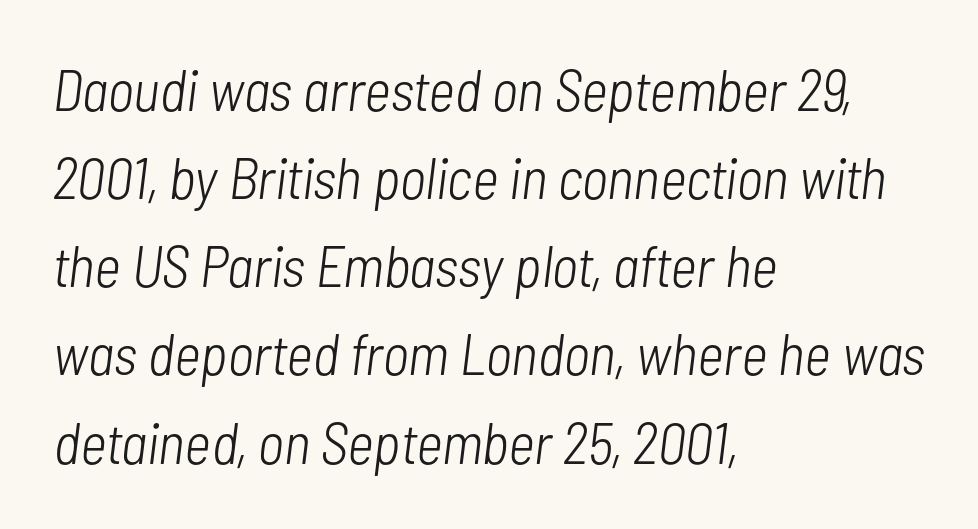
The image shows 58 px light, condensed type, italic (leaning right); set left-aligned, normal line spacing (1.52x), normal letter spacing, not underlined; low stroke contrast and a medium x-height.
